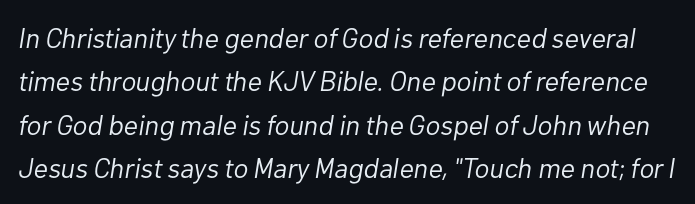
Nobody touched the tracking dial on this one. A normal amount of white space separates one row of letters from the next. Plain, unruled lines of type. Think of a printed novel: that variable character pitch is what you see here. On a weight scale, this lands at 450 or below.
